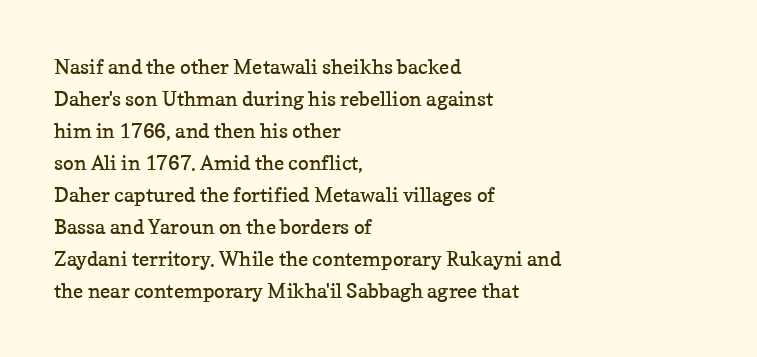
The image shows 20 px text type, upright; set left-aligned, normal line spacing (1.6x), normal letter spacing, not underlined.
